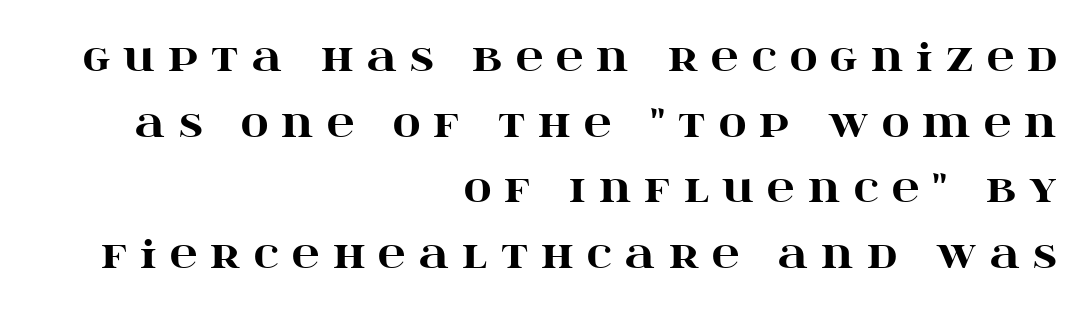
Q: Is the text bold? A: Yes.
Q: Is the text italic (slanted)? A: No, it is upright.
Q: Is the typeface a serif or a sans-serif typeface? A: Serif.
Q: Is the text underlined? A: No.
Q: How is the paragraph aligned? A: Right-aligned.
Q: Is the spacing between letters normal or unusually wide? A: Unusually wide.
Q: Width (condensed, normal, or wide)? A: Wide.
Q: Stroke contrast? A: High.
Q: x-height? A: Large.
Q: Monospaced? A: No.
